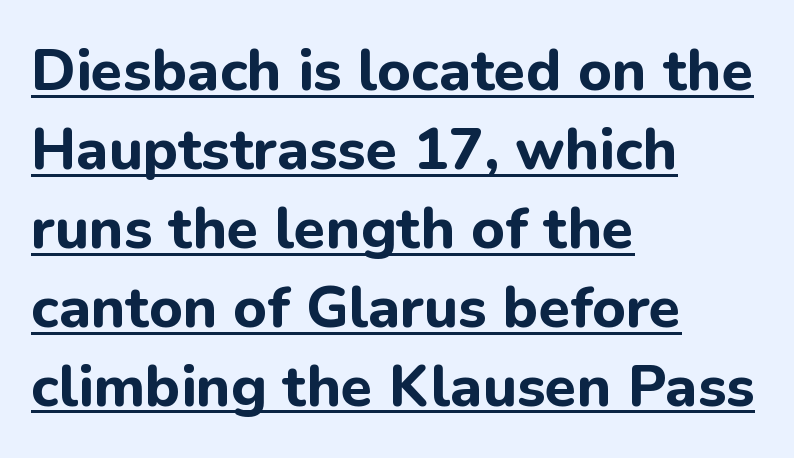
{"serif": "no", "italic": "no", "bold": "yes", "weight": "bold", "width": "normal", "stroke_contrast": "low", "x_height": "medium", "monospaced": "no", "underline": "yes", "align": "left", "line_spacing": "normal", "line_spacing_ratio": 1.36, "letter_spacing": "normal", "letter_spacing_em": 0.0, "glyph_px": 58}
